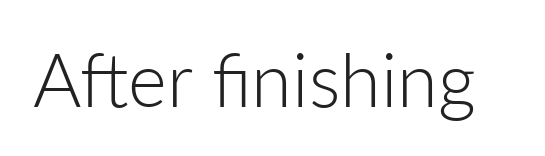
{"serif": "no", "italic": "no", "bold": "no", "weight": "light", "width": "normal", "stroke_contrast": "low", "x_height": "medium", "monospaced": "no", "underline": "no", "letter_spacing": "normal", "letter_spacing_em": 0.0, "glyph_px": 74}
